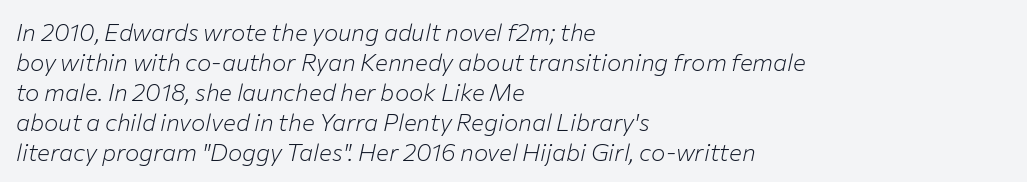
Observe the ordinary spacing: letters are neighbours, not strangers. The specimen omits any rule beneath the text block's lines. The cut favours lightness, reaching ordinary text weight at its darkest. Teacher's note: observe the even left margin — that is flush-left alignment. When letters slant like this, we call the style italic.
